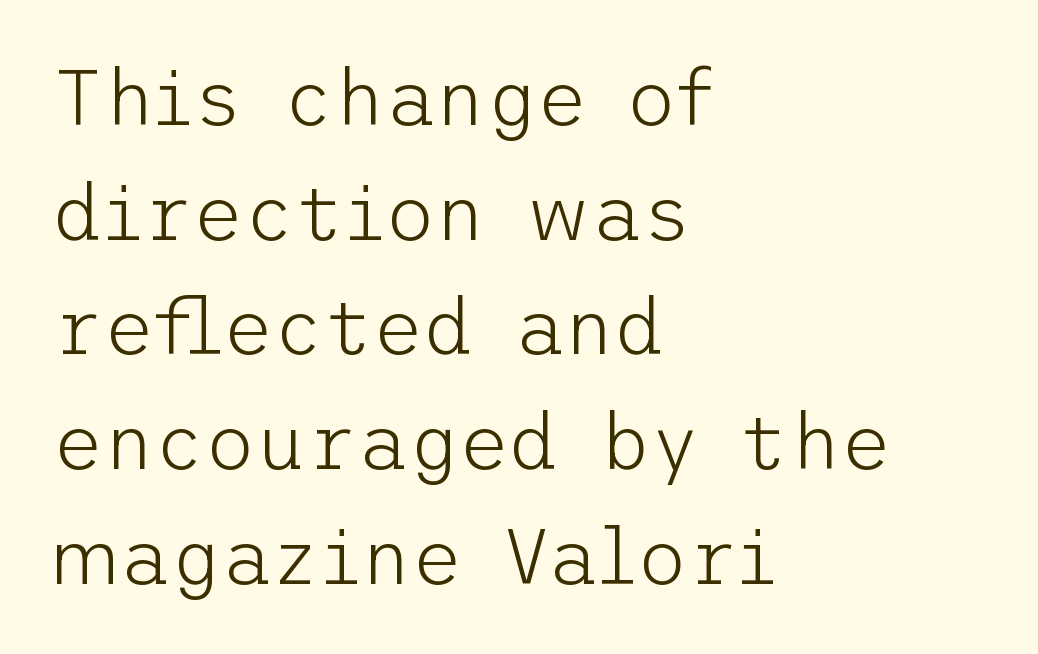
Q: Is the text bold? A: No.
Q: Is the text italic (slanted)? A: No, it is upright.
Q: Is the typeface a serif or a sans-serif typeface? A: Sans-serif.
Q: Is the text underlined? A: No.
Q: How is the paragraph aligned? A: Left-aligned.
Q: Is the spacing between letters normal or unusually wide? A: Normal.
Q: Is the spacing between lines tight, normal or loose? A: Normal.
Q: Width (condensed, normal, or wide)? A: Normal.
Q: Stroke contrast? A: Low.
Q: x-height? A: Medium.
